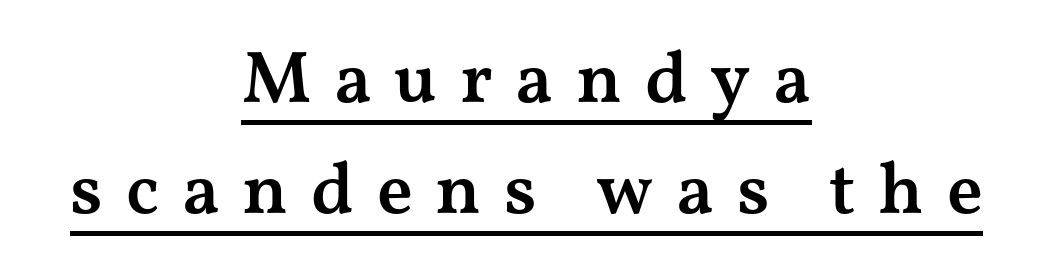
Q: Is the text bold? A: Semi-bold.
Q: Is the text italic (slanted)? A: No, it is upright.
Q: Is the typeface a serif or a sans-serif typeface? A: Serif.
Q: Is the text underlined? A: Yes.
Q: How is the paragraph aligned? A: Centered.
Q: Is the spacing between letters normal or unusually wide? A: Unusually wide.
Q: Is the spacing between lines tight, normal or loose? A: Normal.
Q: Width (condensed, normal, or wide)? A: Wide.
Q: Stroke contrast? A: Medium.
Q: x-height? A: Medium.
Q: Monospaced? A: No.
